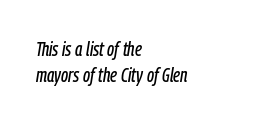
The image shows 20 px text type, italic (leaning right); set left-aligned, normal line spacing (1.28x), normal letter spacing, not underlined.
